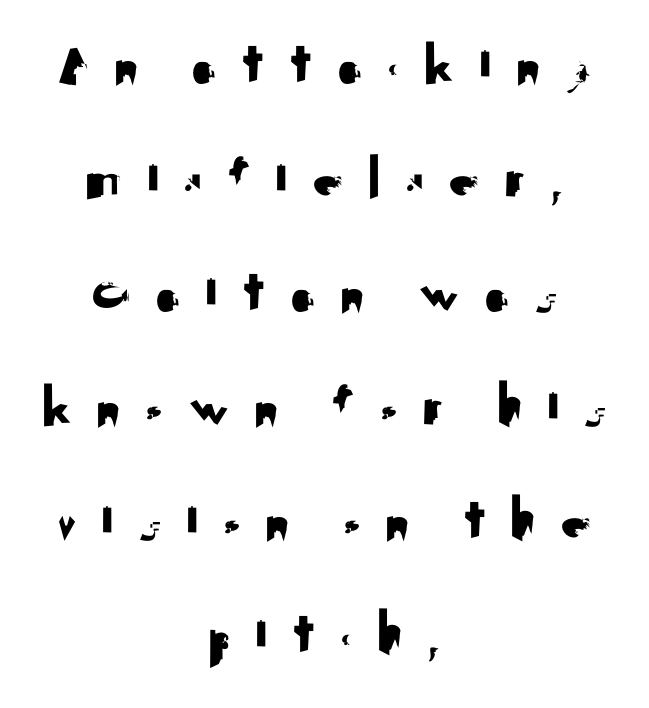
{"serif": "no", "italic": "no", "width": "normal", "stroke_contrast": "medium", "x_height": "small", "monospaced": "no", "underline": "no", "align": "center", "line_spacing_ratio": 1.84, "letter_spacing": "wide", "letter_spacing_em": 0.36, "glyph_px": 62}
